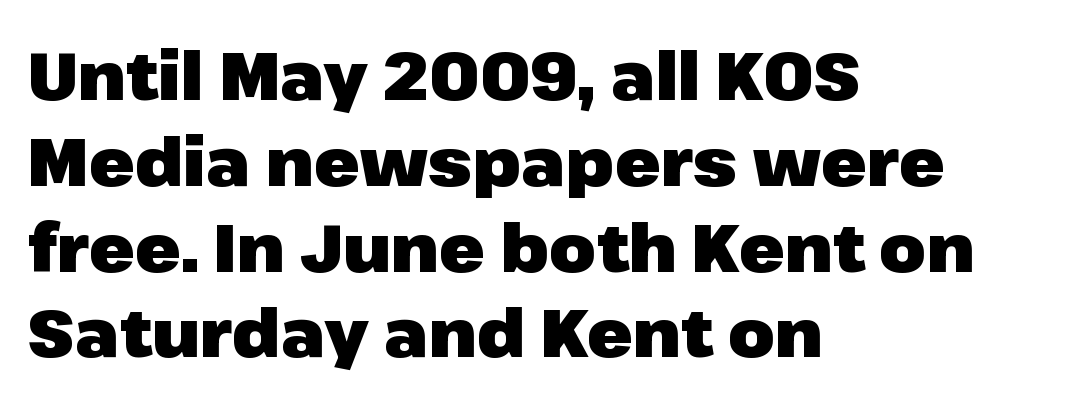
Q: Is the text bold? A: Yes.
Q: Is the text italic (slanted)? A: No, it is upright.
Q: Is the typeface a serif or a sans-serif typeface? A: Sans-serif.
Q: Is the text underlined? A: No.
Q: How is the paragraph aligned? A: Left-aligned.
Q: Is the spacing between letters normal or unusually wide? A: Normal.
Q: Is the spacing between lines tight, normal or loose? A: Normal.
Q: Width (condensed, normal, or wide)? A: Normal.
Q: Stroke contrast? A: Low.
Q: x-height? A: Medium.
Q: Monospaced? A: No.
